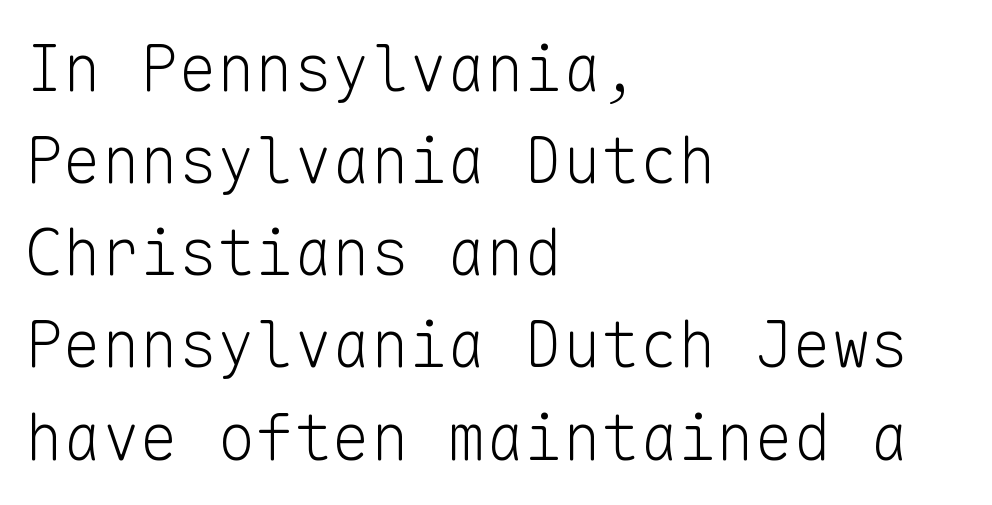
Teacher's note: observe the even left margin — that is flush-left alignment. Upright lettering throughout. Letterform terminals end flat and unadorned throughout the passage. Honestly, the letter spacing is just normal — you wouldn't notice it.
